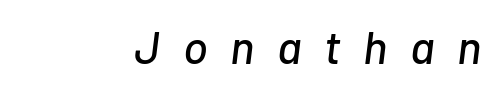
{"italic": "yes", "lean": "right", "slant_degrees": 7, "width": "normal", "stroke_contrast": "low", "x_height": "medium", "monospaced": "no", "underline": "no", "align": "right", "letter_spacing": "wide", "letter_spacing_em": 0.49, "glyph_px": 46}
